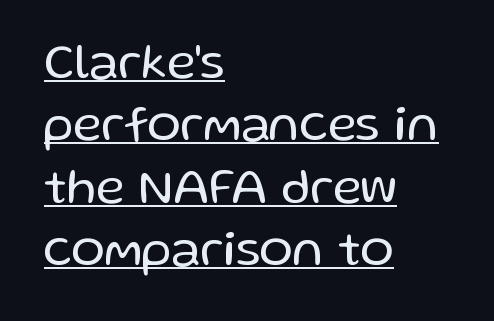
{"serif": "no", "italic": "no", "bold": "no", "weight": "regular", "width": "normal", "stroke_contrast": "low", "x_height": "medium", "monospaced": "no", "underline": "yes", "align": "left", "line_spacing": "normal", "line_spacing_ratio": 1.25, "letter_spacing": "normal", "letter_spacing_em": 0.0, "glyph_px": 50}
